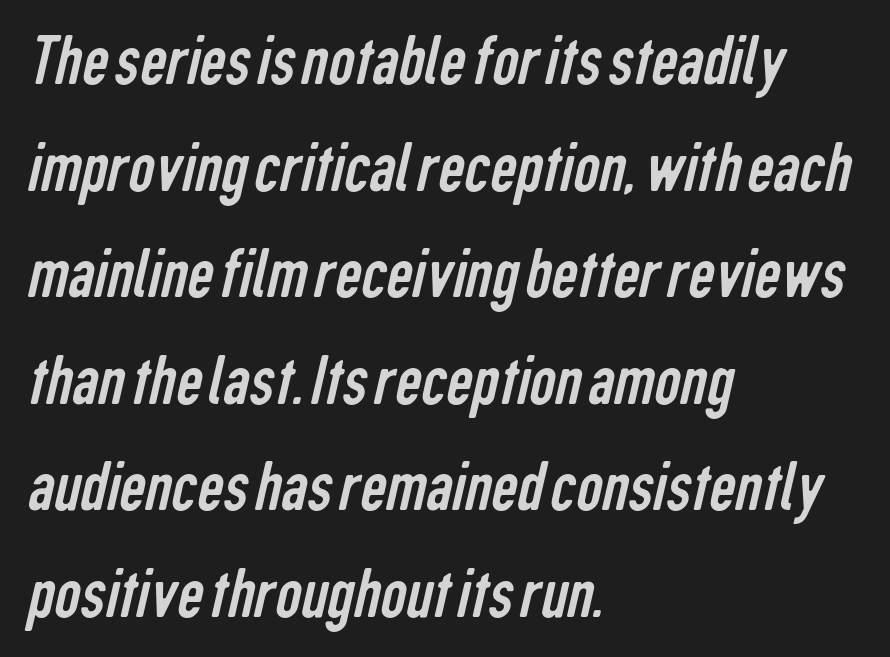
{"serif": "no", "bold": "no", "weight": "regular", "width": "condensed", "stroke_contrast": "low", "x_height": "medium", "monospaced": "no", "underline": "no", "align": "left", "line_spacing": "normal", "line_spacing_ratio": 1.46, "letter_spacing": "normal", "letter_spacing_em": 0.0, "glyph_px": 73}
